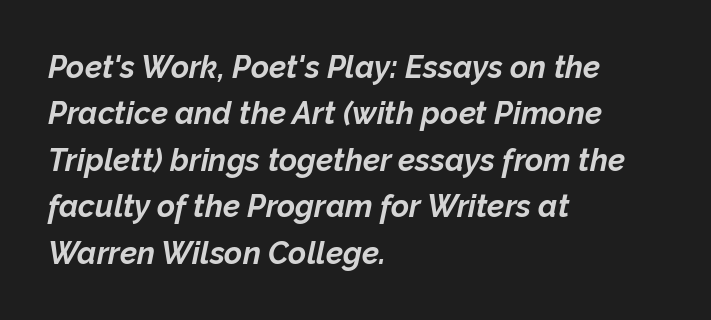
Q: Is the text bold? A: Yes.
Q: Is the text italic (slanted)? A: Yes, it leans right by about 12 degrees.
Q: Is the text underlined? A: No.
Q: How is the paragraph aligned? A: Left-aligned.
Q: Is the spacing between letters normal or unusually wide? A: Normal.
Q: Is the spacing between lines tight, normal or loose? A: Normal.
Q: Width (condensed, normal, or wide)? A: Normal.
Q: Stroke contrast? A: Low.
Q: x-height? A: Medium.
Q: Monospaced? A: No.
